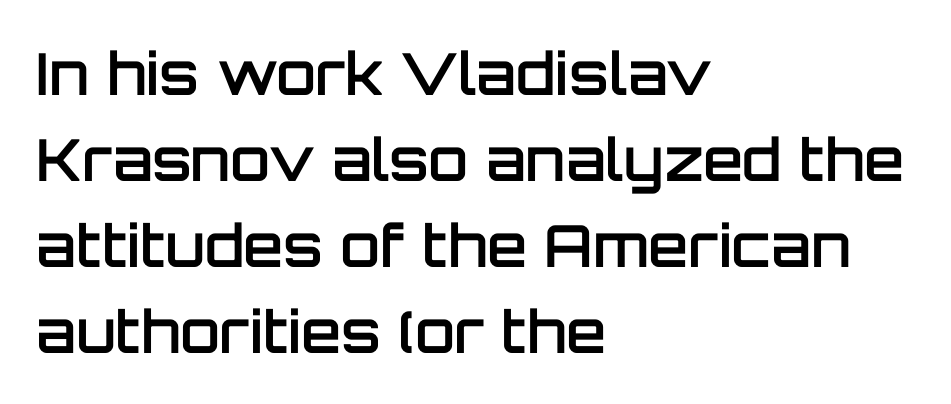
Q: Is the text bold? A: Semi-bold.
Q: Is the text italic (slanted)? A: No, it is upright.
Q: Is the typeface a serif or a sans-serif typeface? A: Sans-serif.
Q: Is the text underlined? A: No.
Q: How is the paragraph aligned? A: Left-aligned.
Q: Is the spacing between letters normal or unusually wide? A: Normal.
Q: Is the spacing between lines tight, normal or loose? A: Normal.
Q: Width (condensed, normal, or wide)? A: Normal.
Q: Stroke contrast? A: Low.
Q: x-height? A: Large.
Q: Monospaced? A: No.
